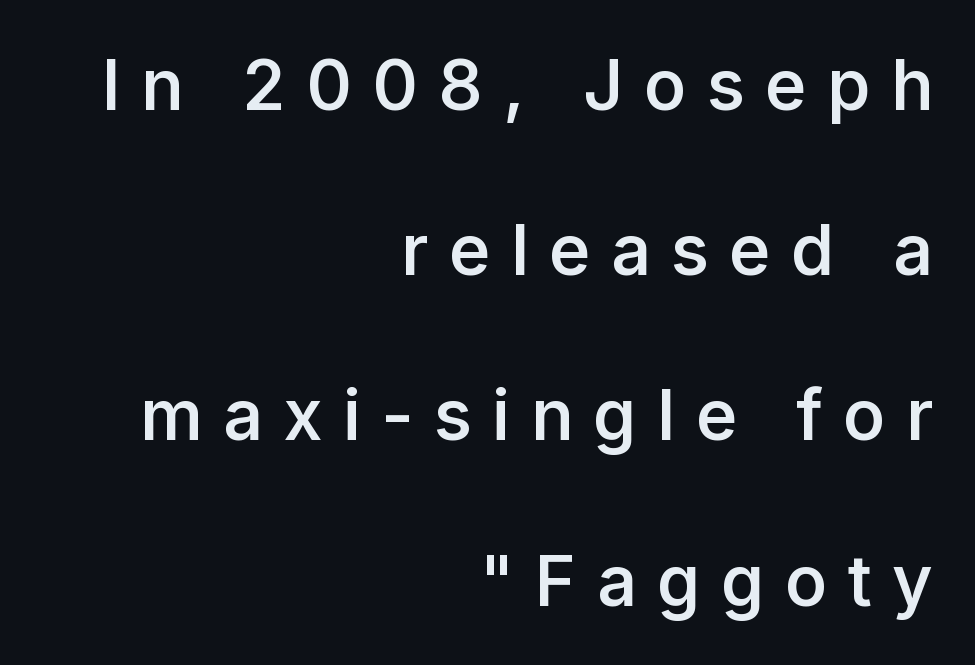
{"serif": "no", "italic": "no", "bold": "semi", "weight": "semibold", "width": "normal", "stroke_contrast": "low", "x_height": "medium", "monospaced": "no", "underline": "no", "align": "right", "line_spacing": "loose", "line_spacing_ratio": 2.36, "letter_spacing": "wide", "letter_spacing_em": 0.29, "glyph_px": 70}
